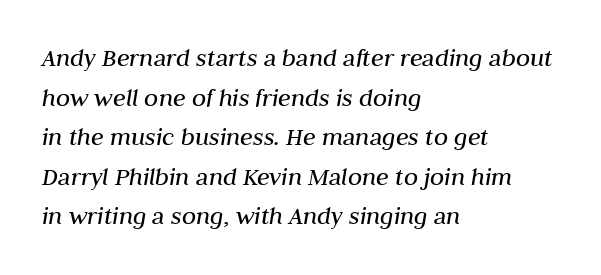
Q: Is the text bold? A: No.
Q: Is the text italic (slanted)? A: Yes, it leans right by about 10 degrees.
Q: Is the text underlined? A: No.
Q: How is the paragraph aligned? A: Left-aligned.
Q: Is the spacing between letters normal or unusually wide? A: Normal.
Q: Is the spacing between lines tight, normal or loose? A: Normal.
